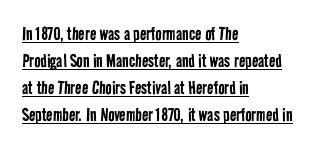
Q: Is the text bold? A: No.
Q: Is the text underlined? A: Yes.
Q: How is the paragraph aligned? A: Left-aligned.
Q: Is the spacing between letters normal or unusually wide? A: Normal.
Q: Is the spacing between lines tight, normal or loose? A: Normal.
